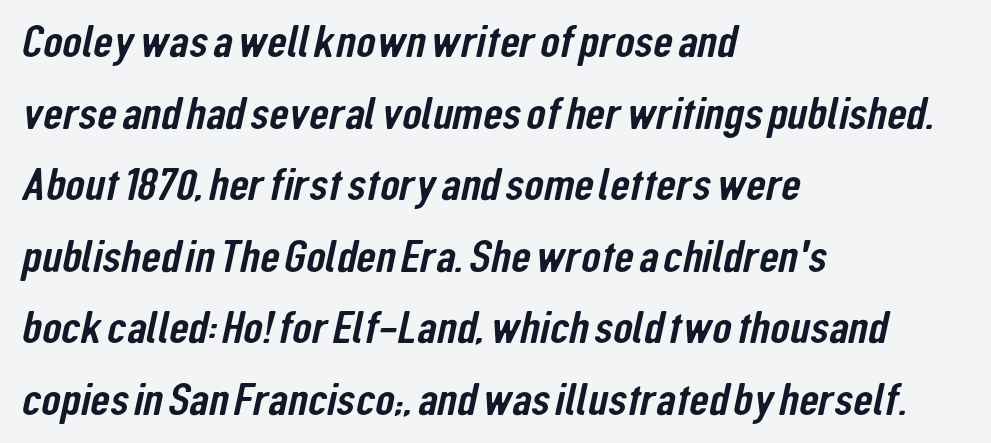
{"serif": "no", "width": "condensed", "stroke_contrast": "low", "x_height": "medium", "monospaced": "no", "underline": "no", "align": "left", "line_spacing": "normal", "line_spacing_ratio": 1.59, "letter_spacing": "normal", "letter_spacing_em": 0.0, "glyph_px": 45}
